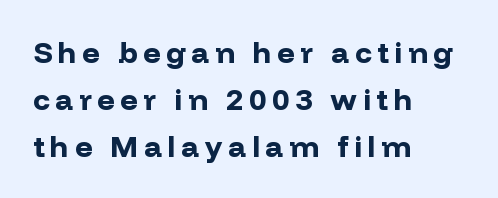
{"serif": "no", "italic": "no", "bold": "yes", "weight": "bold", "width": "normal", "stroke_contrast": "low", "x_height": "medium", "monospaced": "no", "underline": "no", "align": "left", "line_spacing": "normal", "line_spacing_ratio": 1.56, "glyph_px": 30}
